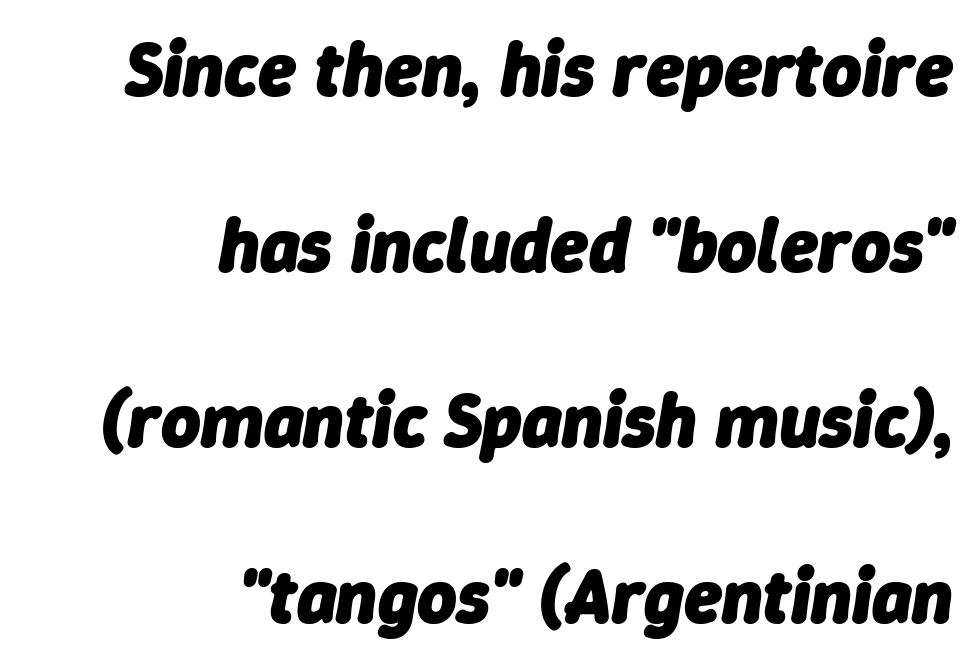
Q: Is the text bold? A: Yes.
Q: Is the text italic (slanted)? A: Yes, it leans right by about 9 degrees.
Q: Is the text underlined? A: No.
Q: How is the paragraph aligned? A: Right-aligned.
Q: Is the spacing between letters normal or unusually wide? A: Normal.
Q: Is the spacing between lines tight, normal or loose? A: Loose.
Q: Width (condensed, normal, or wide)? A: Normal.
Q: Stroke contrast? A: Low.
Q: x-height? A: Medium.
Q: Monospaced? A: No.
